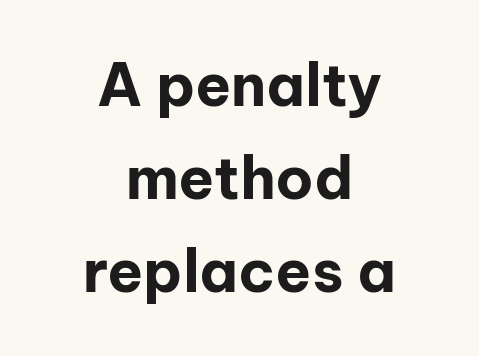
The image shows 59 px bold sans-serif type, upright; set centered, normal line spacing (1.58x), normal letter spacing, not underlined; low stroke contrast and a medium x-height.
